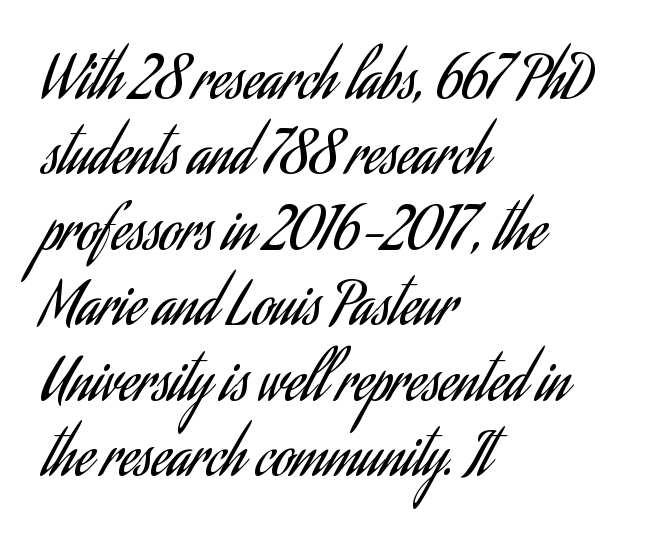
The image shows 58 px regular-weight, condensed sans-serif type; set left-aligned, normal line spacing (1.3x), normal letter spacing, not underlined; low stroke contrast and a small x-height.
